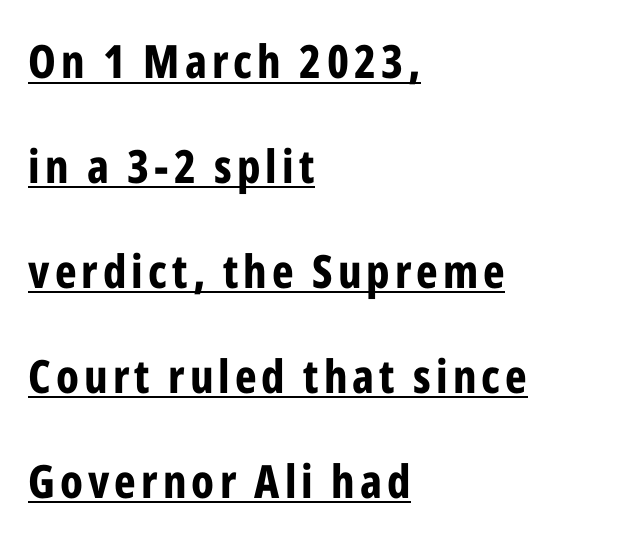
The characters display no serif detailing; their extremities are plain. Students, this is bold: see how much ink each stroke carries. Italic: no, the glyphs are upright roman. The typesetter has applied underlining to the passage shown. Where is the straight margin? On the left.
